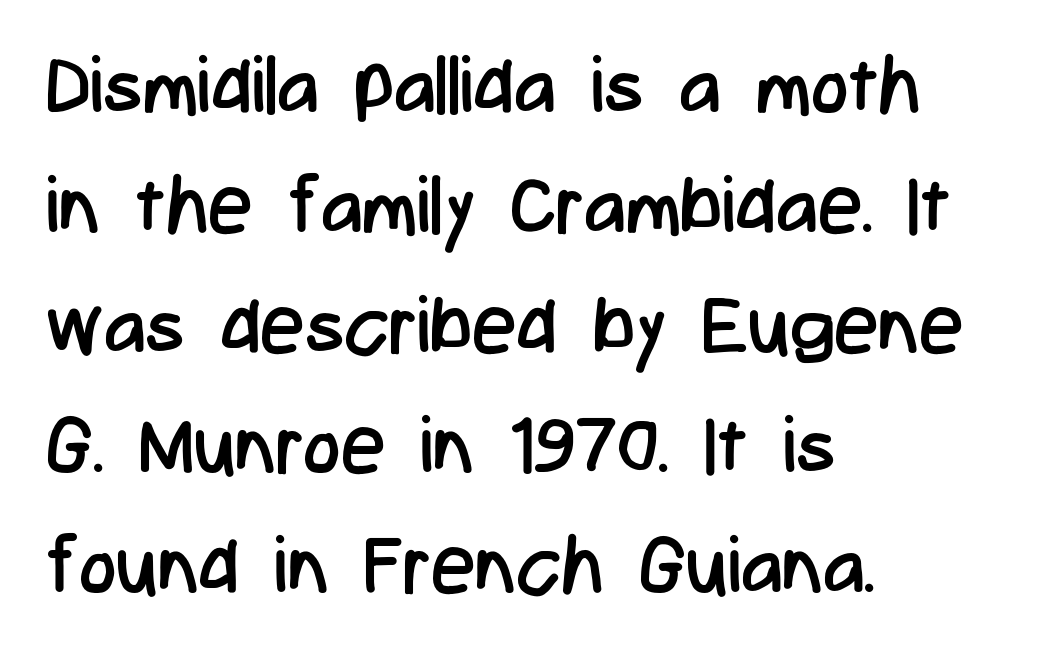
The image shows 79 px regular-weight, condensed sans-serif type, upright; set left-aligned, normal line spacing (1.52x), normal letter spacing, not underlined; low stroke contrast and a medium x-height.
